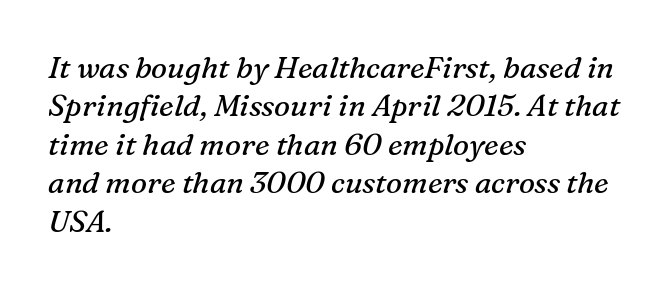
{"serif": "yes", "italic": "yes", "lean": "right", "slant_degrees": 16, "bold": "no", "weight": "regular", "width": "normal", "stroke_contrast": "medium", "x_height": "medium", "monospaced": "no", "underline": "no", "align": "left", "line_spacing": "normal", "line_spacing_ratio": 1.28, "letter_spacing": "normal", "letter_spacing_em": 0.0, "glyph_px": 30}
